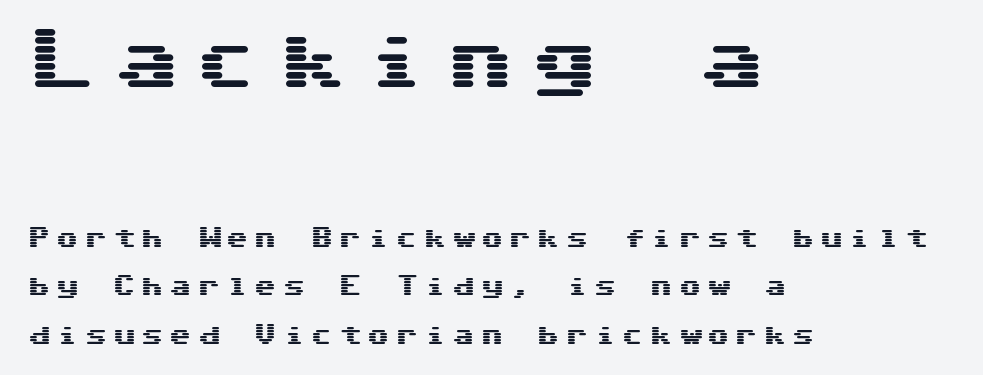
{"serif": "no", "italic": "no", "width": "wide", "stroke_contrast": "medium", "x_height": "medium", "monospaced": "yes", "underline": "no", "align": "left", "line_spacing": "loose", "line_spacing_ratio": 2.11, "letter_spacing": "wide", "letter_spacing_em": 0.23, "larger_block": "first", "size_ratio": 2.96, "glyph_px": 68}
